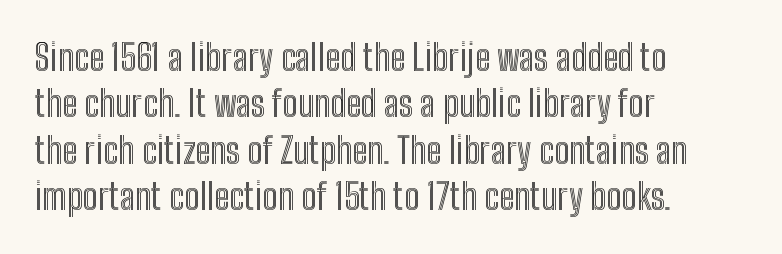
Underlining? Definitely not there. The passage shown stacks its lines at a standard gap. Between one letter and the next there's only the usual sliver of space. Varying glyph widths throughout — classic text-font behaviour. The letters stand upright; this is a roman face.
